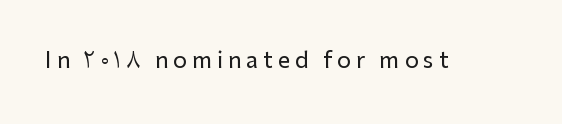
Q: Is the text italic (slanted)? A: No, it is upright.
Q: Is the text underlined? A: No.
Q: Is the spacing between letters normal or unusually wide? A: Unusually wide.
